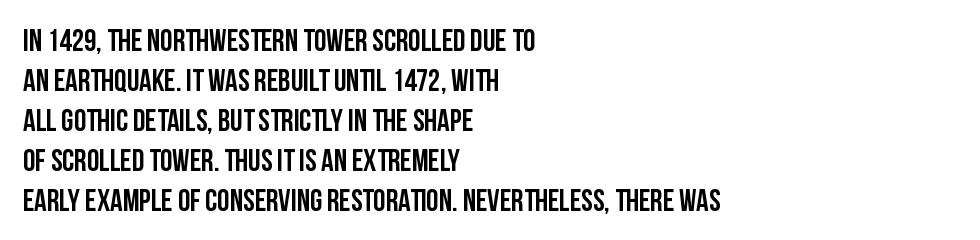
Tracking value appears to be zero — textbook default spacing. Nope, no serifs anywhere on these letters. Evenly set lines give the paragraph a standard silhouette. The ragged edge is on the right, which tells us the setting is flush left. This sample has the flowing, uneven cadence of proportional lettering.
